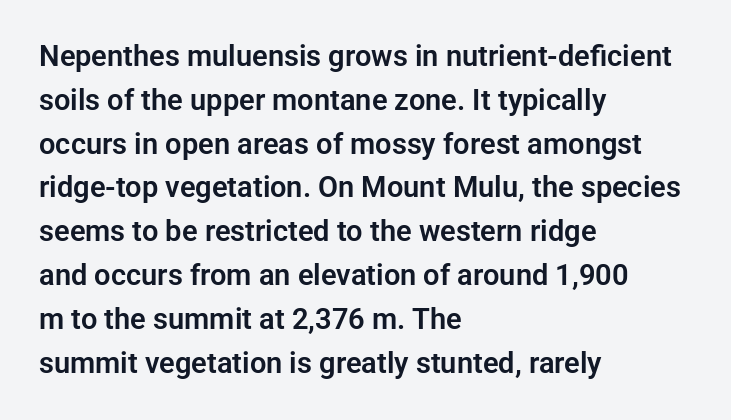
{"serif": "no", "italic": "no", "width": "normal", "stroke_contrast": "low", "x_height": "medium", "monospaced": "no", "underline": "no", "align": "left", "line_spacing": "normal", "line_spacing_ratio": 1.51, "letter_spacing": "normal", "letter_spacing_em": 0.0, "glyph_px": 29}
